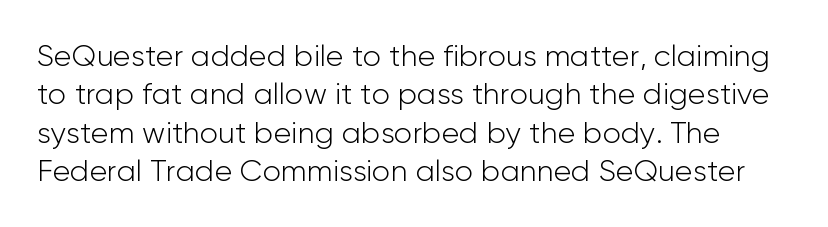
Q: Is the text bold? A: No.
Q: Is the text italic (slanted)? A: No, it is upright.
Q: Is the typeface a serif or a sans-serif typeface? A: Sans-serif.
Q: Is the text underlined? A: No.
Q: Is the spacing between letters normal or unusually wide? A: Normal.
Q: Is the spacing between lines tight, normal or loose? A: Normal.
Q: Width (condensed, normal, or wide)? A: Normal.
Q: Stroke contrast? A: Low.
Q: x-height? A: Medium.
Q: Monospaced? A: No.
